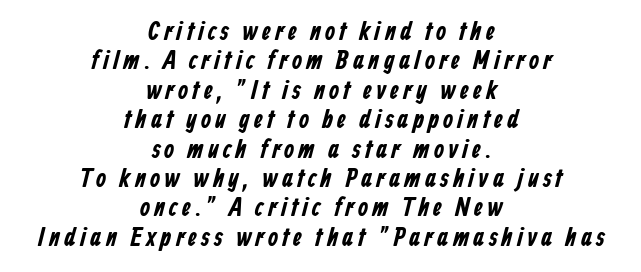
The paragraph shown floats in the horizontal middle. Whoever set this chose condensed vertical rhythm over breathing room. Words float on clear page, feet unadorned.
